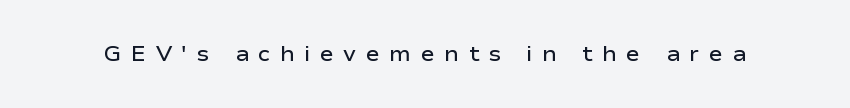
The image shows 21 px text type, upright; set unusually wide letter spacing (+0.45 em), not underlined.
